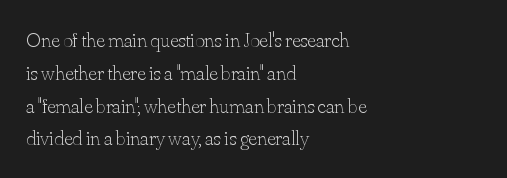
{"italic": "no", "bold": "no", "underline": "no", "align": "left", "line_spacing": "normal", "line_spacing_ratio": 1.56, "letter_spacing": "normal", "letter_spacing_em": 0.0, "glyph_px": 21}
